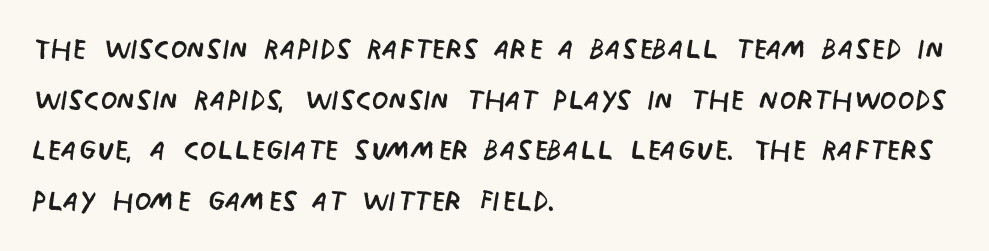
Q: Is the text bold? A: No.
Q: Is the typeface a serif or a sans-serif typeface? A: Sans-serif.
Q: Is the text underlined? A: No.
Q: How is the paragraph aligned? A: Left-aligned.
Q: Is the spacing between letters normal or unusually wide? A: Normal.
Q: Is the spacing between lines tight, normal or loose? A: Normal.
Q: Width (condensed, normal, or wide)? A: Condensed.
Q: Stroke contrast? A: Low.
Q: x-height? A: Large.
Q: Monospaced? A: No.
